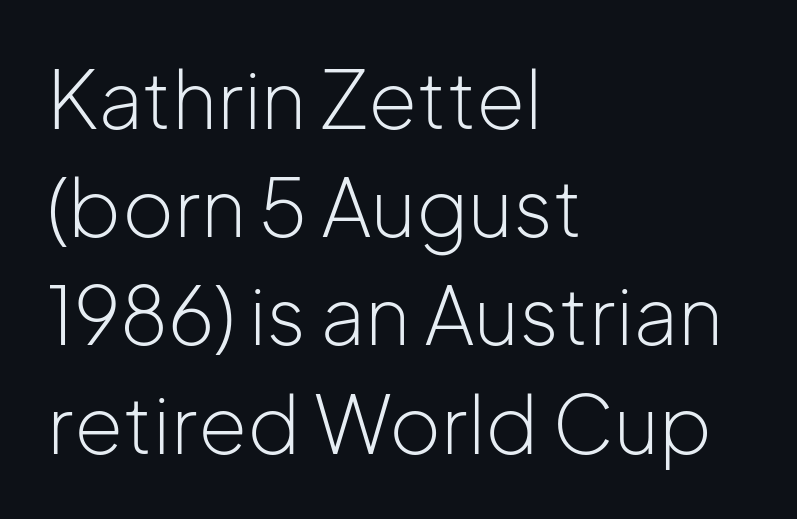
This sample has the flowing, uneven cadence of proportional lettering. Horizontal bands of white between lines are of average thickness. Classification — sans serif. The rendering anchors every line to the left-hand side. Upright lettering throughout.
